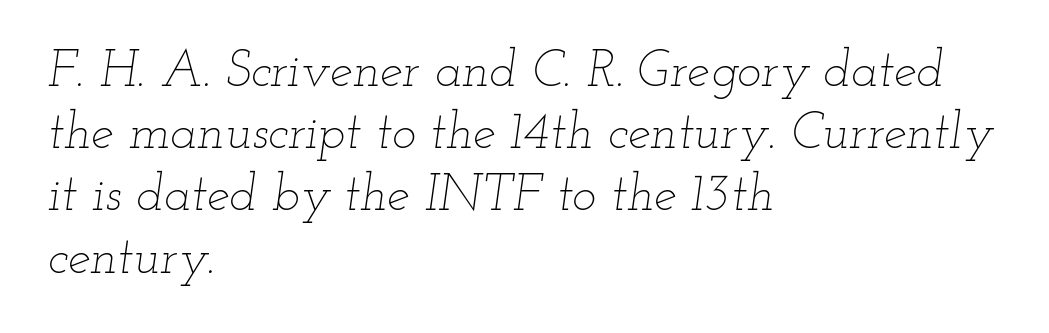
Q: Is the text bold? A: No.
Q: Is the text italic (slanted)? A: Yes, it leans right by about 12 degrees.
Q: Is the text underlined? A: No.
Q: How is the paragraph aligned? A: Left-aligned.
Q: Is the spacing between letters normal or unusually wide? A: Normal.
Q: Width (condensed, normal, or wide)? A: Wide.
Q: Stroke contrast? A: Low.
Q: x-height? A: Small.
Q: Monospaced? A: No.
